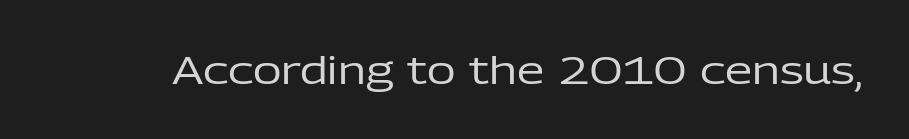
{"serif": "no", "italic": "no", "bold": "no", "weight": "regular", "width": "normal", "stroke_contrast": "low", "x_height": "medium", "monospaced": "no", "underline": "no", "letter_spacing": "normal", "letter_spacing_em": 0.0, "glyph_px": 39}
